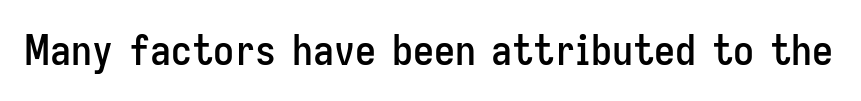
{"serif": "no", "italic": "no", "width": "condensed", "stroke_contrast": "low", "x_height": "medium", "monospaced": "no", "underline": "no", "letter_spacing": "normal", "letter_spacing_em": 0.0, "glyph_px": 42}
